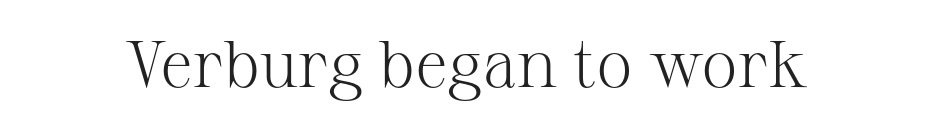
The image shows 66 px light serif type, upright; set normal letter spacing, not underlined; medium stroke contrast and a medium x-height.
